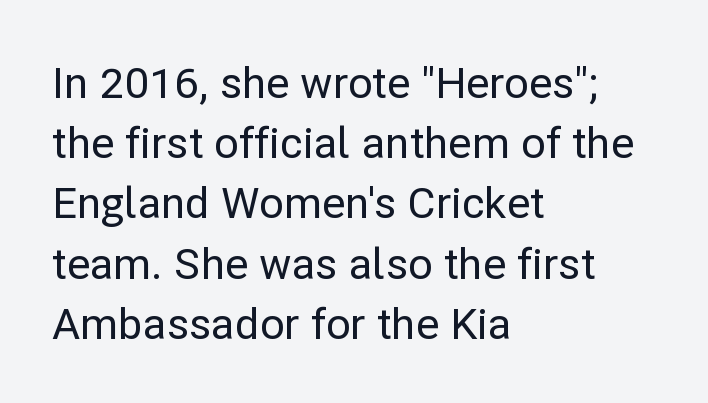
The image shows 43 px sans-serif type, upright; set left-aligned, normal line spacing (1.4x), normal letter spacing, not underlined; low stroke contrast and a medium x-height.
